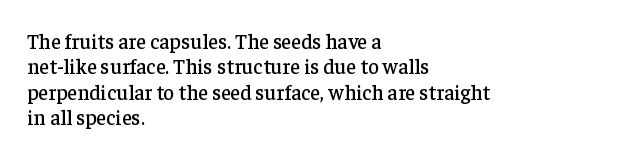
The image shows 21 px text type, upright; set left-aligned, line spacing 1.21x, normal letter spacing, not underlined.
